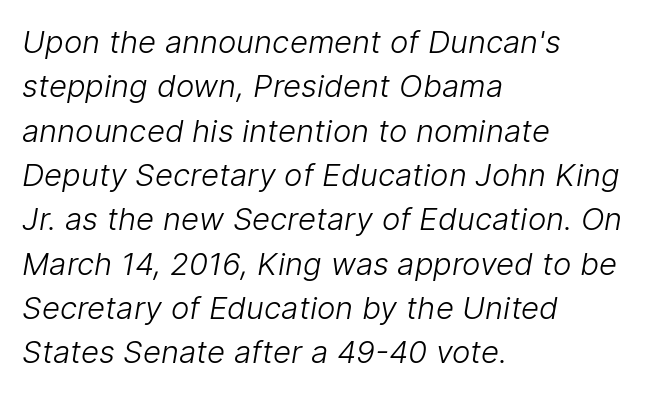
Q: Is the text bold? A: No.
Q: Is the typeface a serif or a sans-serif typeface? A: Sans-serif.
Q: Is the text underlined? A: No.
Q: How is the paragraph aligned? A: Left-aligned.
Q: Is the spacing between letters normal or unusually wide? A: Normal.
Q: Is the spacing between lines tight, normal or loose? A: Normal.
Q: Width (condensed, normal, or wide)? A: Normal.
Q: Stroke contrast? A: Low.
Q: x-height? A: Medium.
Q: Monospaced? A: No.
